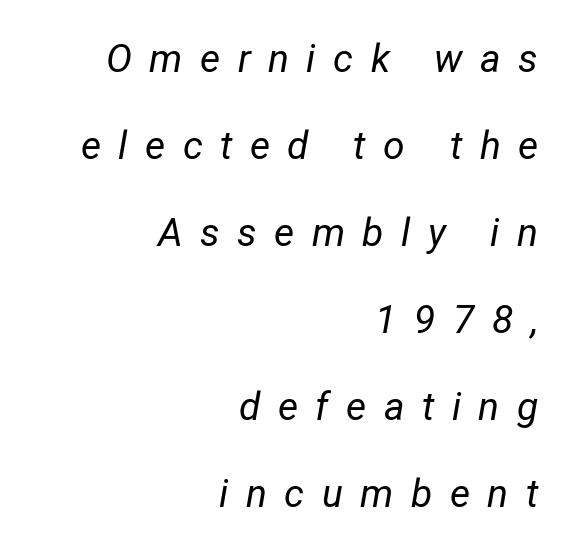
Italic: yes, the glyphs are oblique. Right-aligned paragraph, ragged on the left. Loose tracking; the words dissolve into strings of separated letters. Note the varied advance widths — an 'i' is clearly narrower than an 'm'.
